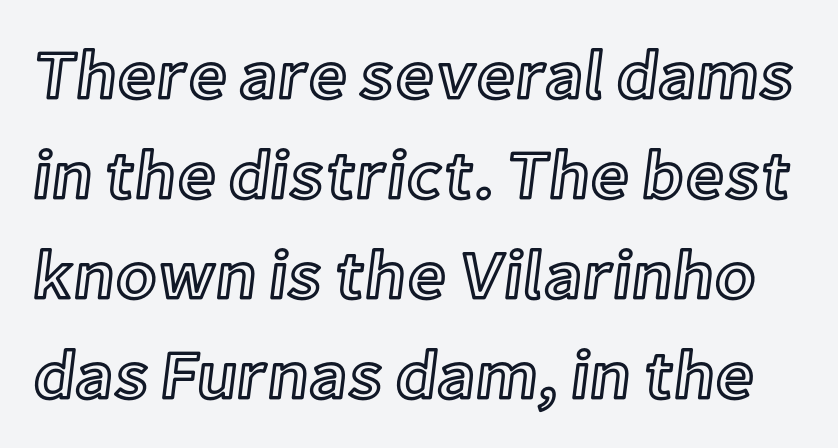
Nobody touched the tracking dial on this one. Proportional: the letters do not fall into vertical columns. The glyphs are unaccompanied by any horizontal stroke below them. Regular leading.
